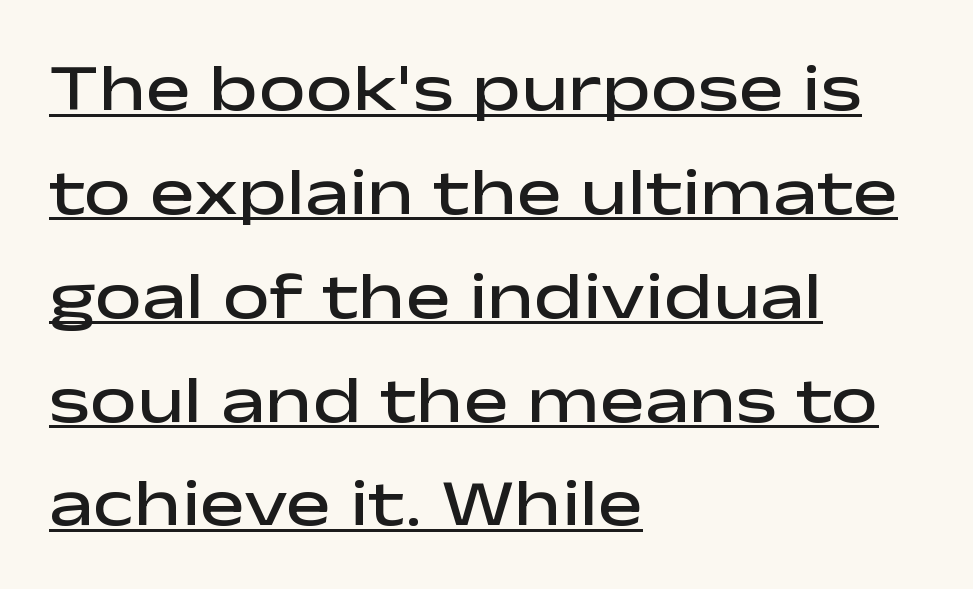
In terms of letterform style, serifs are entirely absent. The specimen reads as upright at a glance. One-word summary of the alignment: left. These lines are rendered in a variable-pitch font. This is moderately heavy type, rendered in semibold. Does extra space separate the letters? No, they use regular spacing.
